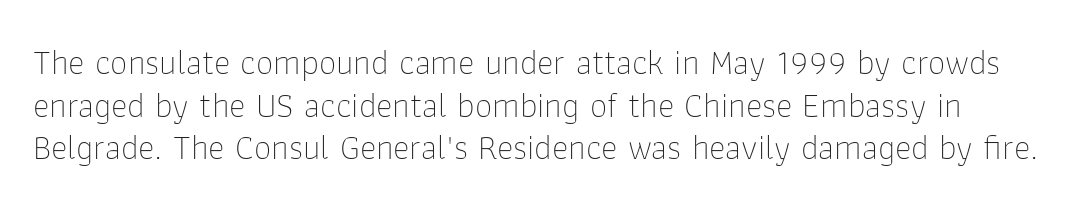
The image shows 35 px thin sans-serif type, upright; set line spacing 1.22x, normal letter spacing, not underlined; low stroke contrast and a medium x-height.
